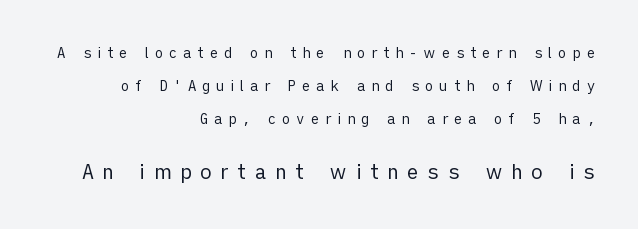
Type size steps up from the first block to the second. Upright lettering throughout. Is the block centered? No — it sits flush against the right margin. Does the leading feel generous? Absolutely, it's lavish. No extra ink here — the face is not bold. The type is letterspaced generously, with wide tracking.
